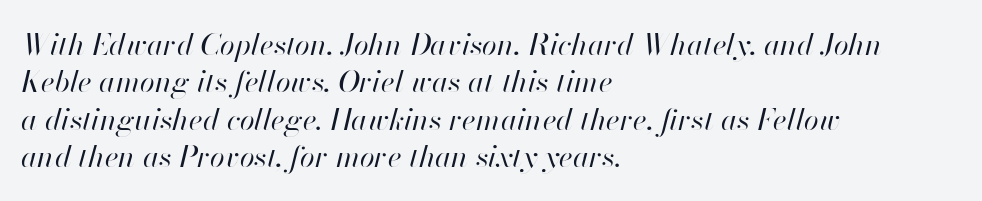
Q: Is the text bold? A: No.
Q: Is the text italic (slanted)? A: Yes, it leans right by about 13 degrees.
Q: Is the text underlined? A: No.
Q: How is the paragraph aligned? A: Left-aligned.
Q: Is the spacing between letters normal or unusually wide? A: Normal.
Q: Is the spacing between lines tight, normal or loose? A: Normal.
Q: Width (condensed, normal, or wide)? A: Normal.
Q: Stroke contrast? A: High.
Q: x-height? A: Small.
Q: Monospaced? A: No.
